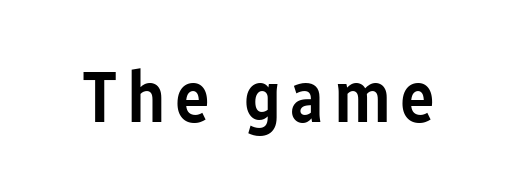
Note the varied advance widths — an 'i' is clearly narrower than an 'm'. A sans-serif font was chosen for this passage. Lines of text with bare space underneath. Tall strokes in this sample are plumb rather than angled. In terms of weight, the rendering is demibold, just under bold.
